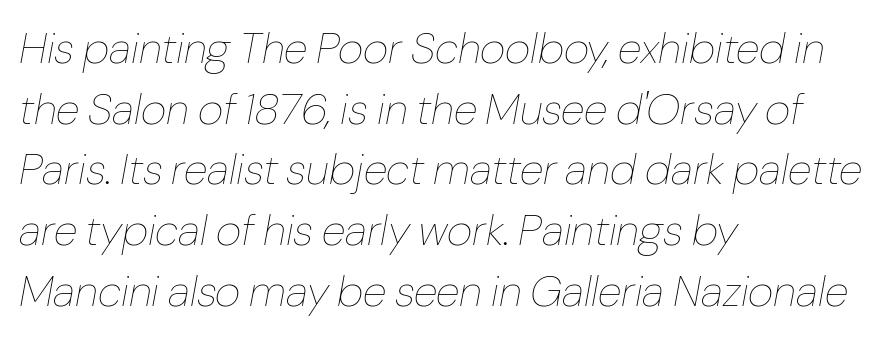
The image shows 44 px thin type, italic (leaning right); set left-aligned, normal line spacing (1.38x), normal letter spacing, not underlined; low stroke contrast and a medium x-height.
